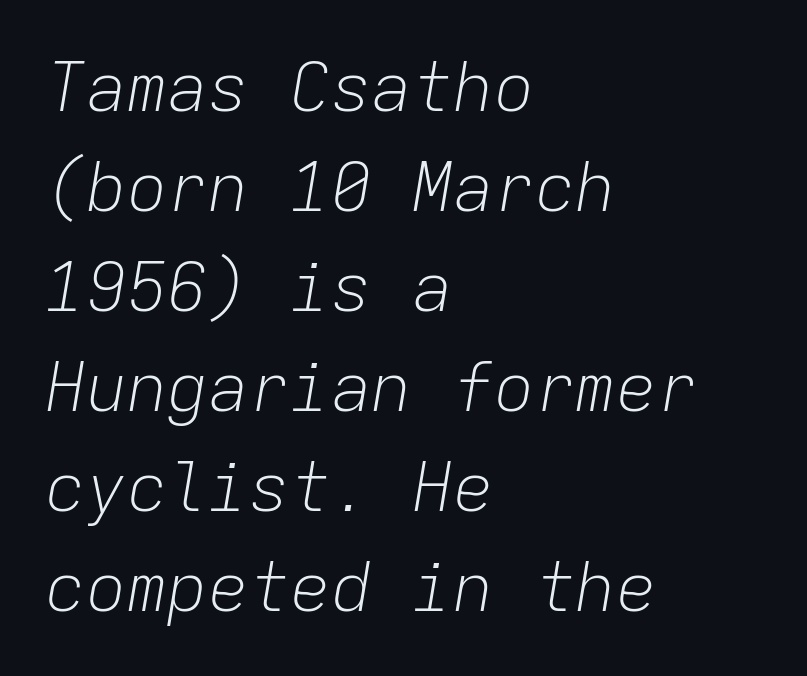
Q: Is the text bold? A: No.
Q: Is the text italic (slanted)? A: Yes, it leans right by about 9 degrees.
Q: Is the text underlined? A: No.
Q: How is the paragraph aligned? A: Left-aligned.
Q: Is the spacing between letters normal or unusually wide? A: Normal.
Q: Is the spacing between lines tight, normal or loose? A: Normal.
Q: Width (condensed, normal, or wide)? A: Normal.
Q: Stroke contrast? A: Low.
Q: x-height? A: Medium.
Q: Monospaced? A: Yes.
